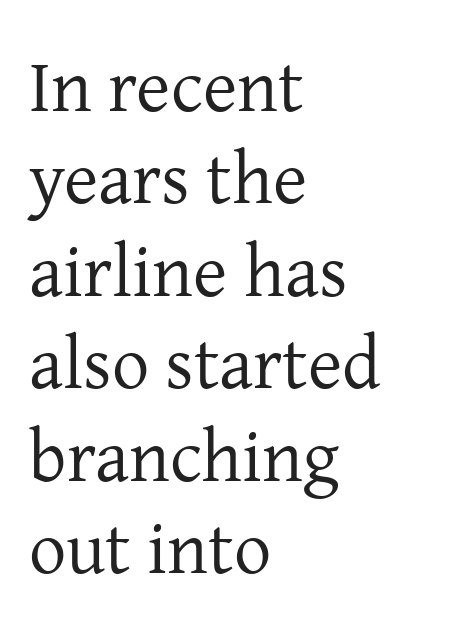
Heft: none added — not bold. The type sits square on the baseline with zero lean. This sample keeps an unexceptional amount of space between lines. Is this a fixed-width face? No — the glyphs have proportional, varying widths. The paragraph shown leans on its left margin. Just letters on the line, the space beneath them empty.
